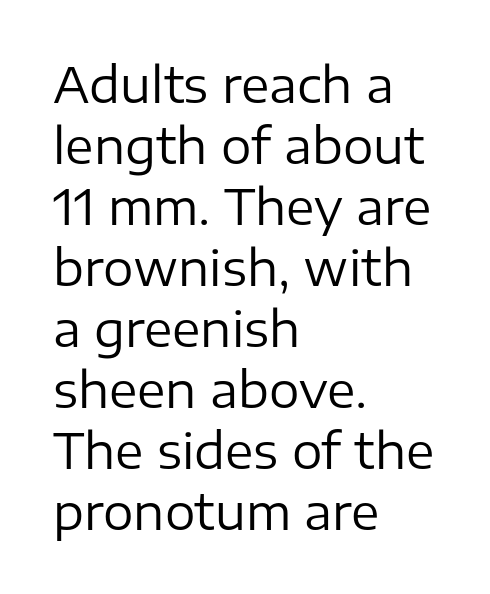
Each letter keeps its own natural width here, so spacing adapts to shape. Rendered with straight, roman letterforms. A normal amount of white space separates one row of letters from the next. Left-aligned paragraph, ragged on the right. Students, note that the glyphs here touch the page at normal intervals.
